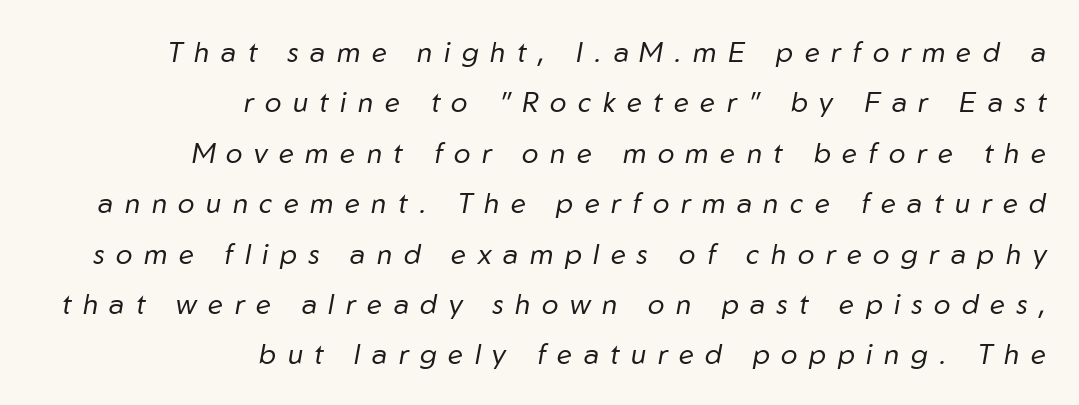
The image shows 28 px regular-weight type, italic (leaning right); set right-aligned, line spacing 1.8x, unusually wide letter spacing (+0.41 em), not underlined; low stroke contrast and a medium x-height.
